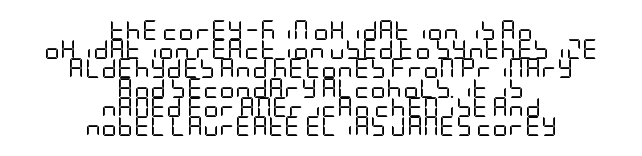
The letters stand straight up with perfectly vertical stems. The typesetter chose a symmetrical, centered arrangement here. These glyphs show unthickened strokes, regular width or finer. Caption: standard tracking, unaltered. The area under the type is left untouched.
